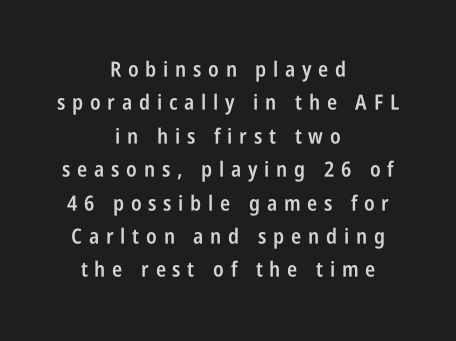
Q: Is the text bold? A: Semi-bold.
Q: Is the text italic (slanted)? A: No, it is upright.
Q: Is the text underlined? A: No.
Q: How is the paragraph aligned? A: Centered.
Q: Is the spacing between letters normal or unusually wide? A: Unusually wide.
Q: Is the spacing between lines tight, normal or loose? A: Normal.
